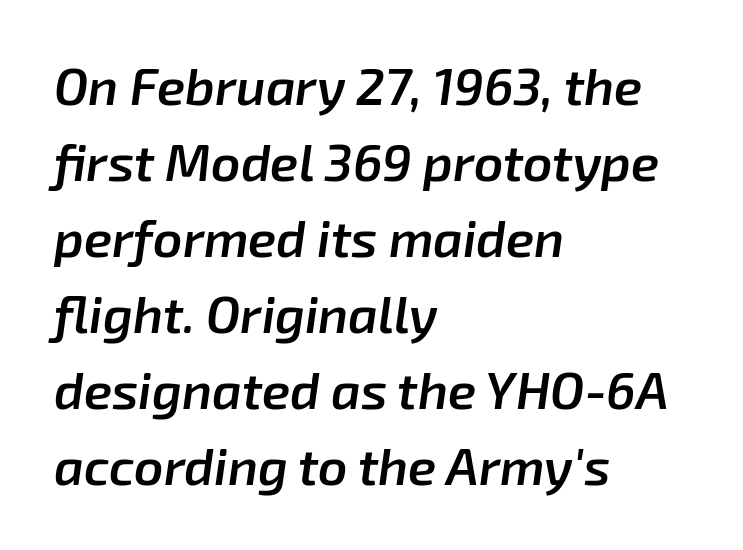
{"italic": "yes", "lean": "right", "slant_degrees": 8, "bold": "semi", "weight": "semibold", "width": "normal", "stroke_contrast": "low", "x_height": "medium", "monospaced": "no", "underline": "no", "align": "left", "line_spacing": "normal", "line_spacing_ratio": 1.49, "letter_spacing": "normal", "letter_spacing_em": 0.0, "glyph_px": 51}
